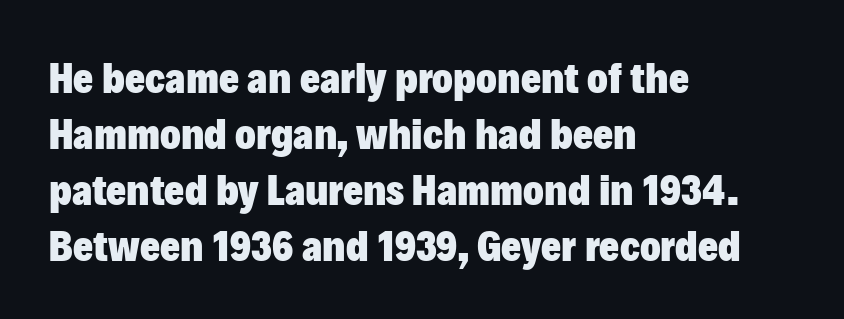
The image shows 43 px heavy sans-serif type, upright; set left-aligned, normal line spacing (1.3x), normal letter spacing, not underlined; low stroke contrast and a medium x-height.
